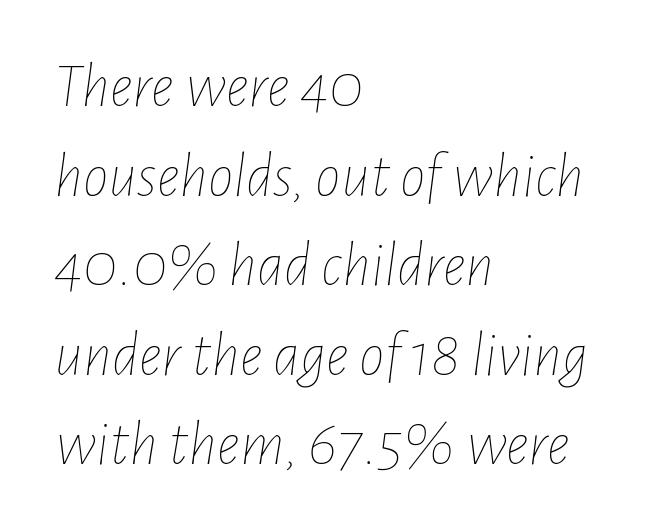
The image shows 64 px thin, condensed type, italic (leaning right); set left-aligned, normal line spacing (1.4x), normal letter spacing, not underlined; low stroke contrast and a medium x-height.
